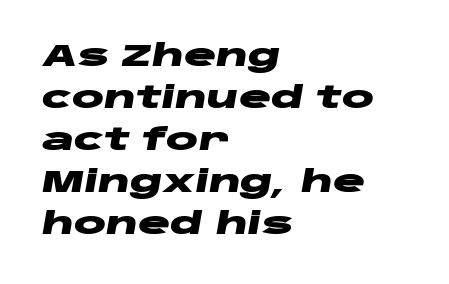
{"italic": "yes", "lean": "right", "slant_degrees": 10, "bold": "yes", "weight": "heavy", "width": "wide", "stroke_contrast": "low", "x_height": "large", "monospaced": "no", "underline": "no", "align": "left", "line_spacing": "normal", "line_spacing_ratio": 1.4, "letter_spacing": "normal", "letter_spacing_em": 0.0, "glyph_px": 30}
